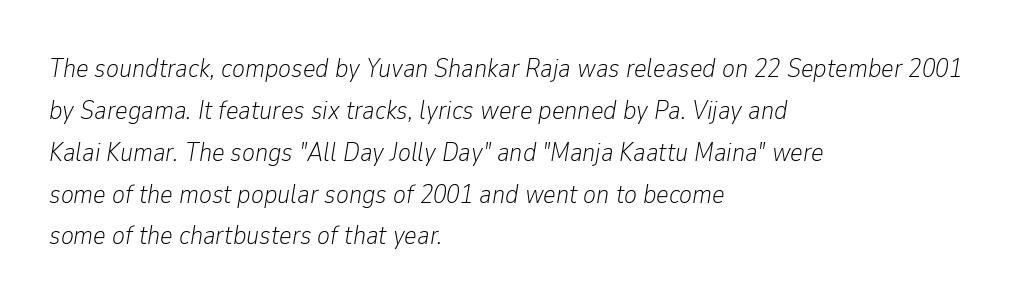
The image shows 27 px text type, italic (leaning right); set left-aligned, normal line spacing (1.55x), normal letter spacing, not underlined.
